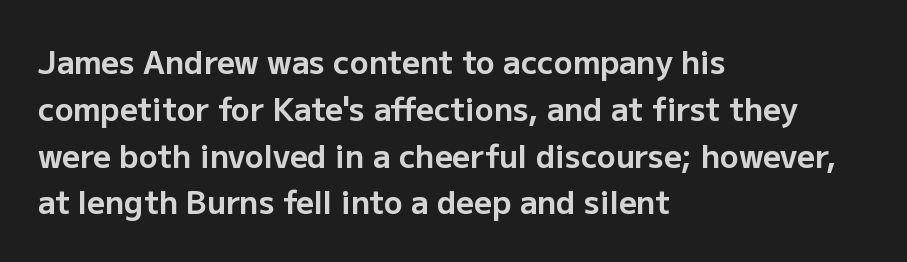
Q: Is the text bold? A: Yes.
Q: Is the text italic (slanted)? A: No, it is upright.
Q: Is the typeface a serif or a sans-serif typeface? A: Sans-serif.
Q: Is the text underlined? A: No.
Q: How is the paragraph aligned? A: Left-aligned.
Q: Is the spacing between letters normal or unusually wide? A: Normal.
Q: Is the spacing between lines tight, normal or loose? A: Normal.
Q: Width (condensed, normal, or wide)? A: Normal.
Q: Stroke contrast? A: Low.
Q: x-height? A: Medium.
Q: Monospaced? A: No.
